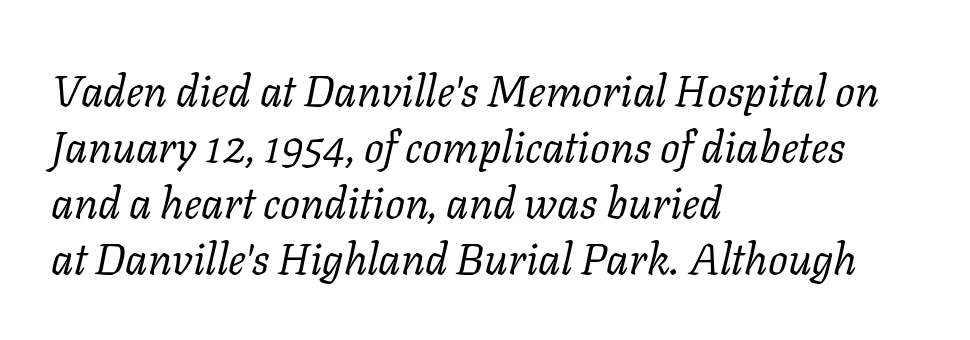
The rendering uses a moderate line-height, typical for paragraphs. Stroke terminals: seriffed. Style check: oblique. No letter is thick-stroked: the sample isn't bold. Spacing verdict: proportional, widths tailored to each character.
